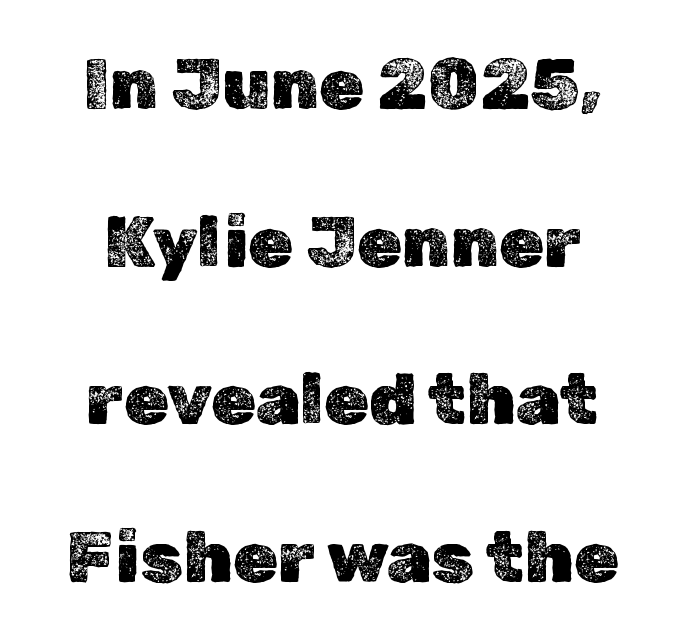
{"italic": "no", "width": "normal", "x_height": "medium", "monospaced": "no", "underline": "no", "align": "center", "line_spacing": "loose", "line_spacing_ratio": 2.19, "letter_spacing": "normal", "letter_spacing_em": 0.0, "glyph_px": 72}
